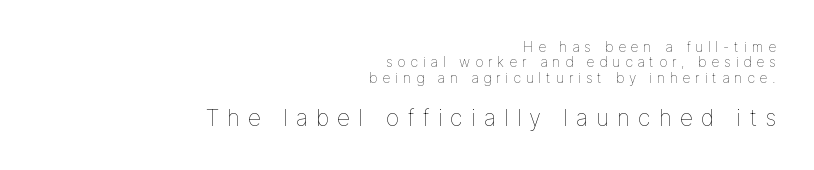
The image shows 23 px text type, upright; set right-aligned, tight line spacing (1.1x), unusually wide letter spacing (+0.34 em), not underlined; the second (bottom) block is 1.64x larger.
